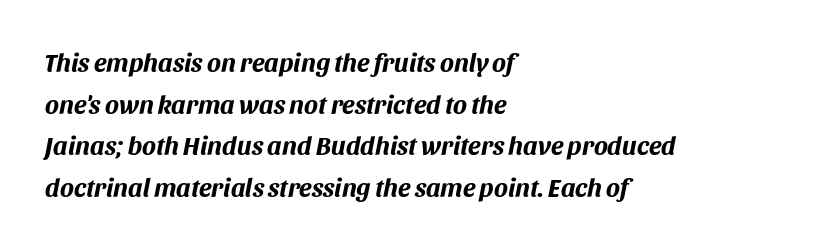
Q: Is the text bold? A: Yes.
Q: Is the text italic (slanted)? A: Yes, it leans right by about 11 degrees.
Q: Is the text underlined? A: No.
Q: How is the paragraph aligned? A: Left-aligned.
Q: Is the spacing between letters normal or unusually wide? A: Normal.
Q: Is the spacing between lines tight, normal or loose? A: Normal.
